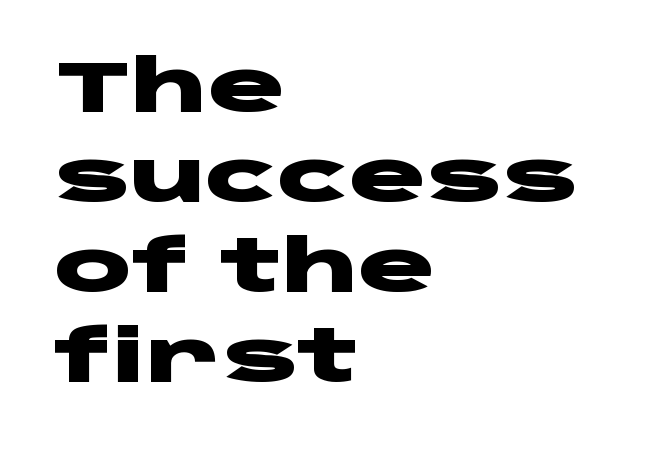
{"serif": "no", "italic": "no", "bold": "yes", "weight": "heavy", "width": "wide", "stroke_contrast": "low", "x_height": "large", "monospaced": "no", "underline": "no", "align": "left", "line_spacing": "normal", "line_spacing_ratio": 1.25, "letter_spacing": "normal", "letter_spacing_em": 0.0, "glyph_px": 72}
